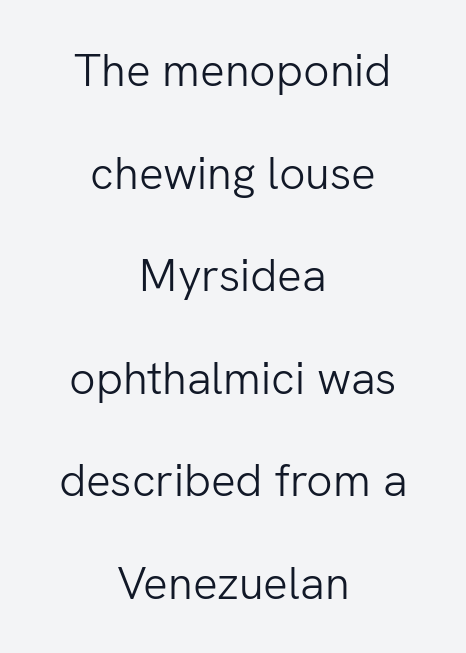
Q: Is the text bold? A: No.
Q: Is the text italic (slanted)? A: No, it is upright.
Q: Is the typeface a serif or a sans-serif typeface? A: Sans-serif.
Q: Is the text underlined? A: No.
Q: How is the paragraph aligned? A: Centered.
Q: Is the spacing between letters normal or unusually wide? A: Normal.
Q: Is the spacing between lines tight, normal or loose? A: Loose.
Q: Width (condensed, normal, or wide)? A: Normal.
Q: Stroke contrast? A: Low.
Q: x-height? A: Medium.
Q: Monospaced? A: No.
